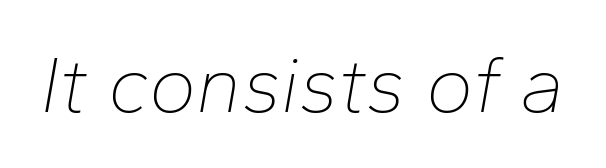
The image shows 80 px thin type, italic (leaning right); set normal letter spacing, not underlined; low stroke contrast and a medium x-height.
